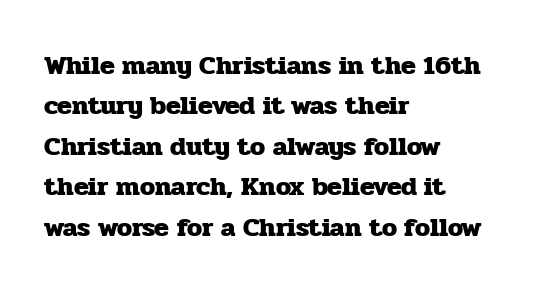
The image shows 27 px bold type, upright; set left-aligned, normal line spacing (1.5x), normal letter spacing, not underlined.
